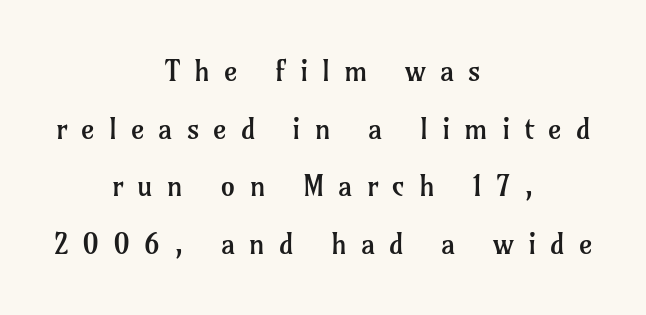
{"serif": "yes", "italic": "no", "bold": "no", "weight": "regular", "width": "normal", "stroke_contrast": "low", "x_height": "medium", "monospaced": "no", "underline": "no", "align": "center", "line_spacing": "loose", "line_spacing_ratio": 1.99, "letter_spacing": "wide", "letter_spacing_em": 0.48, "glyph_px": 29}
